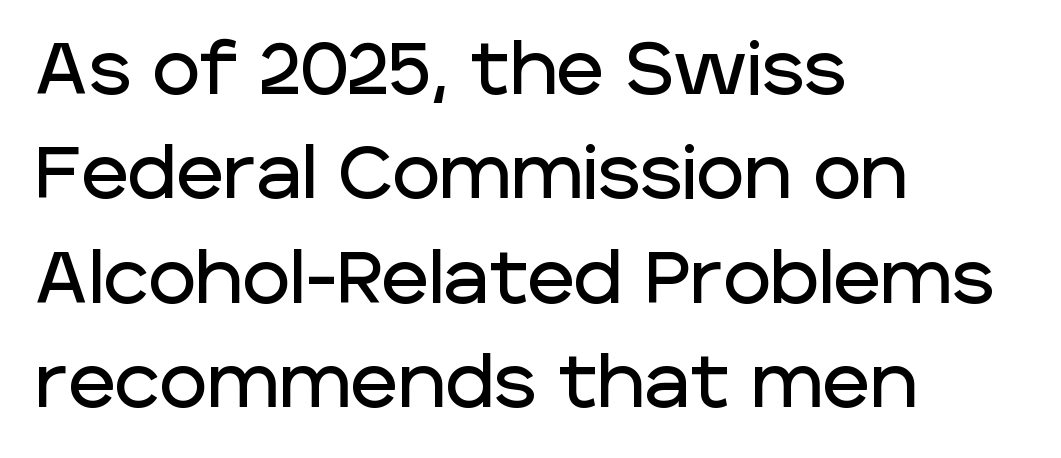
{"serif": "no", "italic": "no", "width": "normal", "stroke_contrast": "low", "x_height": "large", "monospaced": "no", "underline": "no", "align": "left", "line_spacing": "normal", "line_spacing_ratio": 1.43, "letter_spacing": "normal", "letter_spacing_em": 0.0, "glyph_px": 73}
